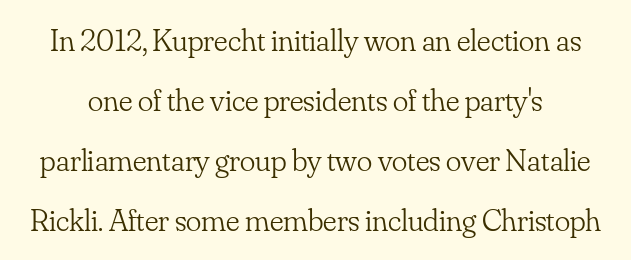
Q: Is the text bold? A: No.
Q: Is the text italic (slanted)? A: No, it is upright.
Q: Is the typeface a serif or a sans-serif typeface? A: Serif.
Q: Is the text underlined? A: No.
Q: Is the spacing between letters normal or unusually wide? A: Normal.
Q: Width (condensed, normal, or wide)? A: Normal.
Q: Stroke contrast? A: Low.
Q: x-height? A: Small.
Q: Monospaced? A: No.
